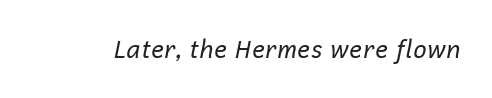
Q: Is the text bold? A: No.
Q: Is the text italic (slanted)? A: Yes, it leans right by about 12 degrees.
Q: Is the text underlined? A: No.
Q: Is the spacing between letters normal or unusually wide? A: Normal.
